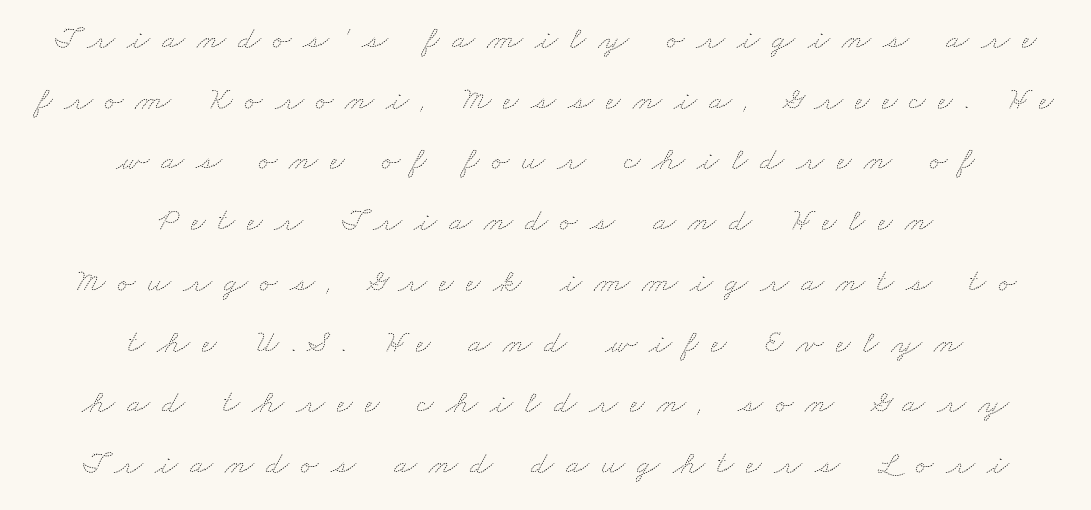
{"bold": "no", "weight": "thin", "width": "wide", "stroke_contrast": "medium", "x_height": "small", "monospaced": "no", "underline": "no", "align": "center", "line_spacing_ratio": 1.84, "letter_spacing": "wide", "letter_spacing_em": 0.37, "glyph_px": 33}
